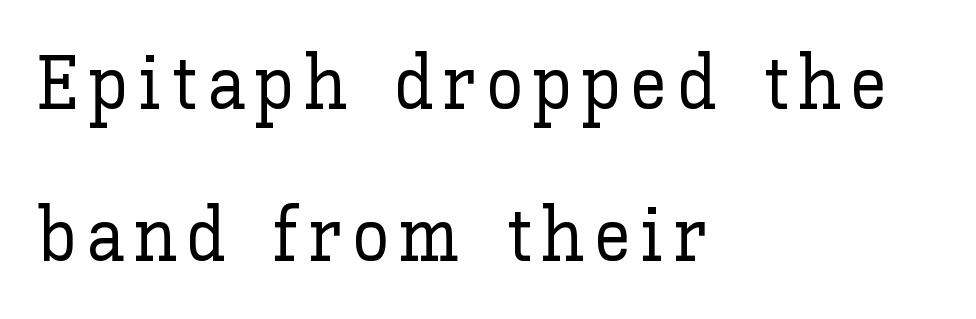
In terms of leading, this rendering errs on the spacious side. Every character sits straight up, as roman type does. The passage shown is typed in a proportional face where columns would drift. Honestly, there is no underline to notice here at all. The setting favours the left margin, as ordinary paragraphs usually do.
